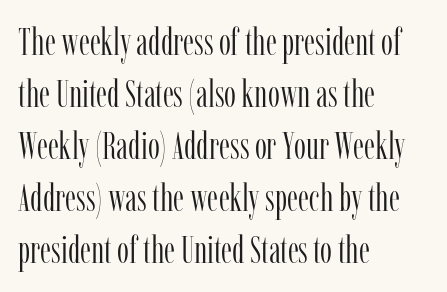
{"serif": "yes", "italic": "no", "bold": "no", "weight": "light", "width": "condensed", "stroke_contrast": "low", "x_height": "medium", "monospaced": "no", "underline": "no", "align": "left", "line_spacing": "normal", "line_spacing_ratio": 1.37, "letter_spacing": "normal", "letter_spacing_em": 0.0, "glyph_px": 38}
